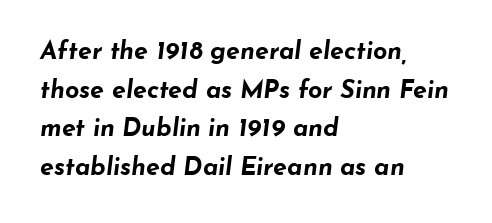
Tall strokes in this sample are angled rather than plumb. The zone under the glyphs is completely vacant. Alignment: flush left. Glyph-to-glyph distance matches everyday printed text. The strokes are fattened all the way to bold. Line spacing here is normal.
